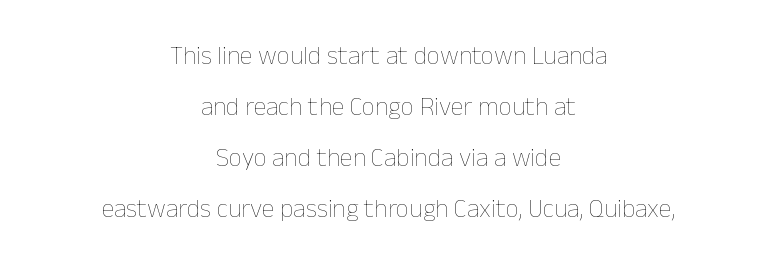
{"italic": "no", "bold": "no", "underline": "no", "align": "center", "line_spacing": "loose", "line_spacing_ratio": 1.96, "letter_spacing": "normal", "letter_spacing_em": 0.0, "glyph_px": 26}
